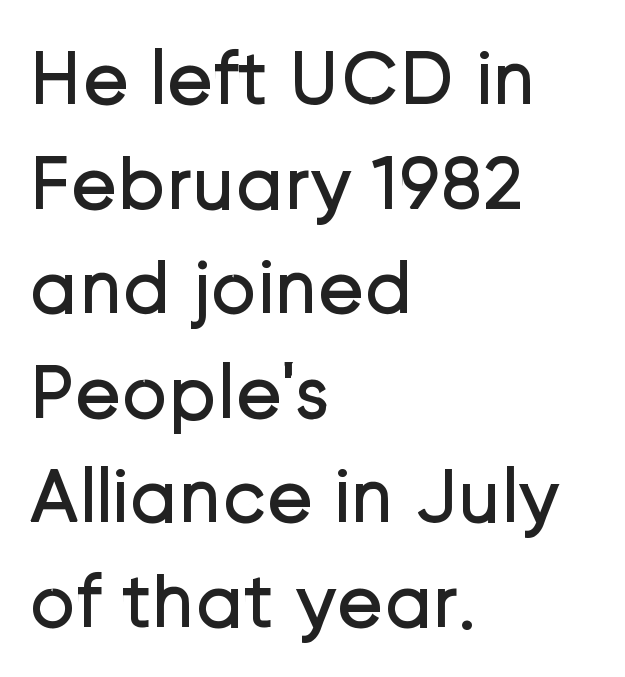
The image shows 78 px regular-weight sans-serif type, upright; set left-aligned, normal line spacing (1.34x), normal letter spacing, not underlined; low stroke contrast and a medium x-height.
